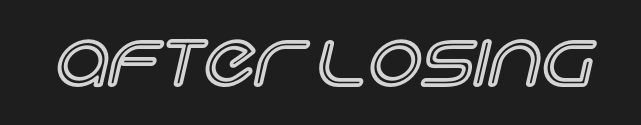
The image shows 75 px text type; set normal letter spacing, not underlined; a large x-height.
